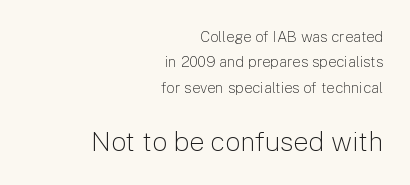
{"italic": "no", "bold": "no", "underline": "no", "align": "right", "line_spacing": "normal", "line_spacing_ratio": 1.69, "letter_spacing": "normal", "letter_spacing_em": 0.0, "larger_block": "second", "size_ratio": 1.8, "glyph_px": 27}
